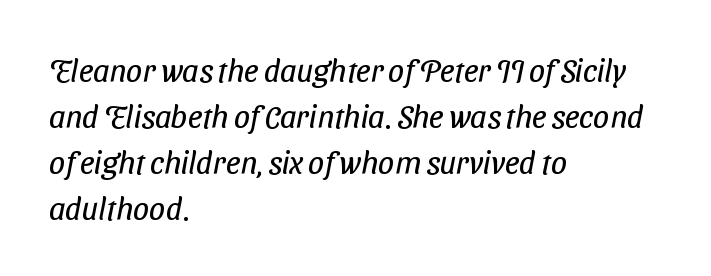
{"serif": "no", "bold": "no", "weight": "regular", "width": "condensed", "stroke_contrast": "low", "x_height": "medium", "monospaced": "no", "underline": "no", "align": "left", "line_spacing": "normal", "line_spacing_ratio": 1.44, "letter_spacing": "normal", "letter_spacing_em": 0.0, "glyph_px": 32}
